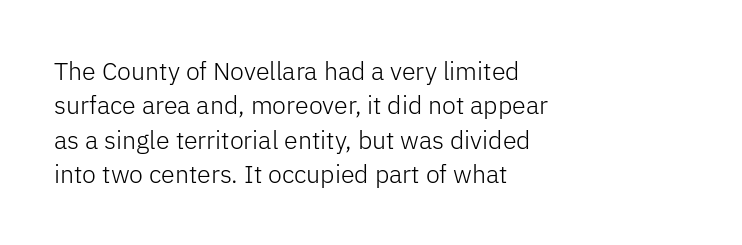
Q: Is the text bold? A: No.
Q: Is the text italic (slanted)? A: No, it is upright.
Q: Is the text underlined? A: No.
Q: How is the paragraph aligned? A: Left-aligned.
Q: Is the spacing between letters normal or unusually wide? A: Normal.
Q: Is the spacing between lines tight, normal or loose? A: Normal.
